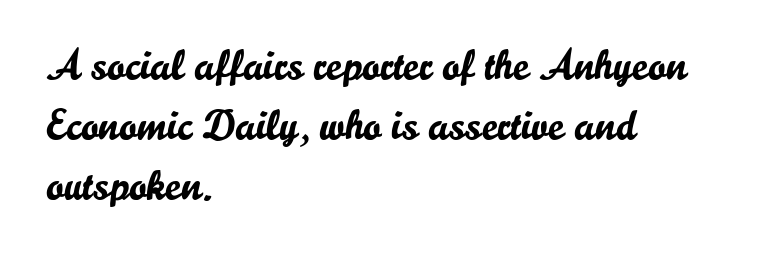
The image shows 43 px sans-serif type; set left-aligned, normal line spacing (1.4x), normal letter spacing, not underlined; low stroke contrast and a small x-height.
